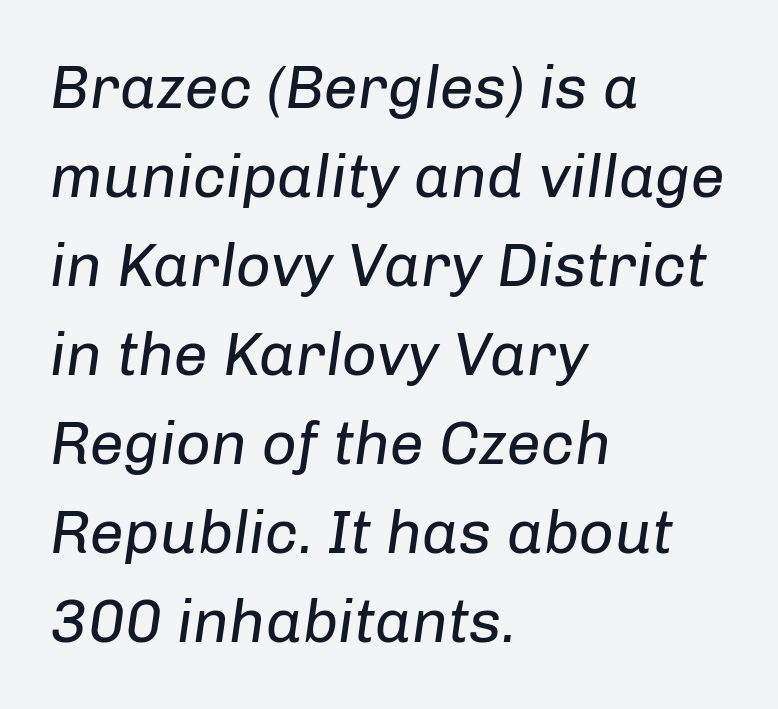
The image shows 61 px regular-weight type, italic (leaning right); set left-aligned, normal line spacing (1.46x), normal letter spacing, not underlined; low stroke contrast and a medium x-height.
